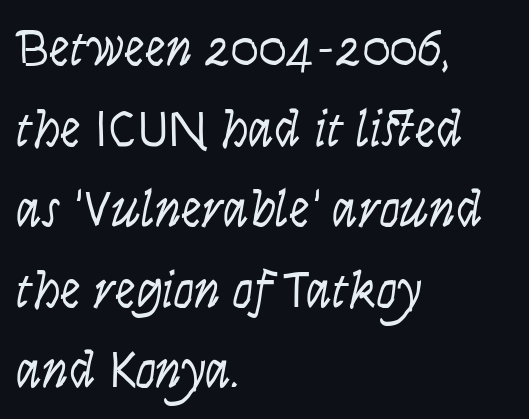
{"italic": "yes", "lean": "right", "slant_degrees": 9, "bold": "no", "weight": "light", "width": "condensed", "stroke_contrast": "low", "x_height": "large", "monospaced": "no", "underline": "no", "align": "left", "line_spacing": "normal", "line_spacing_ratio": 1.55, "letter_spacing": "normal", "letter_spacing_em": 0.0, "glyph_px": 52}
